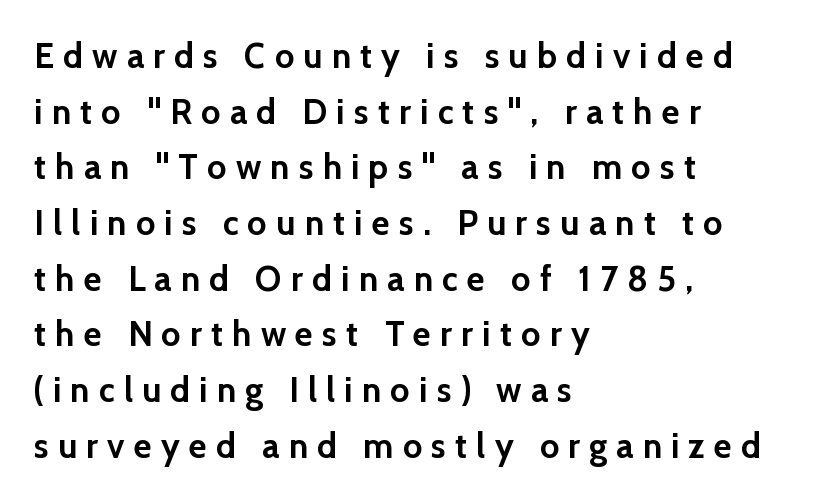
{"serif": "no", "italic": "no", "bold": "yes", "weight": "semibold", "width": "normal", "x_height": "medium", "monospaced": "no", "underline": "no", "align": "left", "line_spacing": "normal", "line_spacing_ratio": 1.59, "letter_spacing": "wide", "letter_spacing_em": 0.26, "glyph_px": 35}
